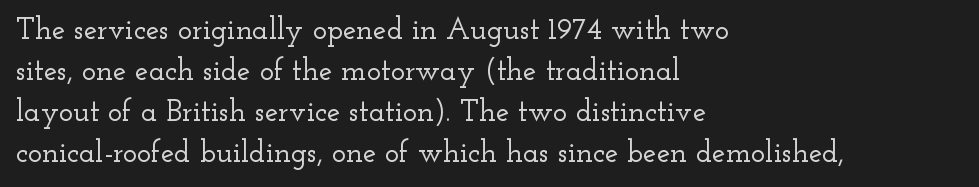
A typesetter would label this face a serif. Tall strokes in this sample are plumb rather than angled. The passage shown has conventional tracking throughout. The passage is arranged the way most books set body copy — flush left.
